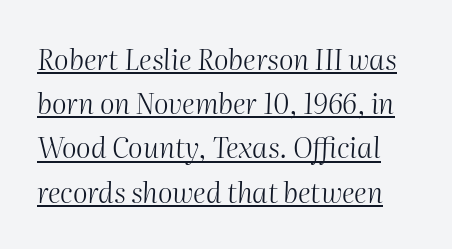
{"italic": "yes", "lean": "right", "slant_degrees": 2, "bold": "no", "weight": "light", "width": "normal", "stroke_contrast": "medium", "x_height": "medium", "monospaced": "no", "underline": "yes", "line_spacing": "normal", "line_spacing_ratio": 1.58, "letter_spacing": "normal", "letter_spacing_em": 0.0, "glyph_px": 28}
